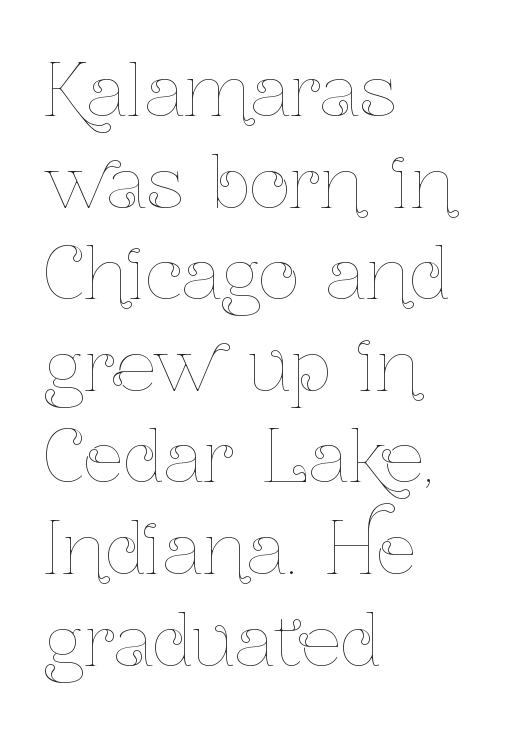
The image shows 71 px thin, condensed type, upright; set left-aligned, normal line spacing (1.29x), normal letter spacing, not underlined; low stroke contrast and a medium x-height.
